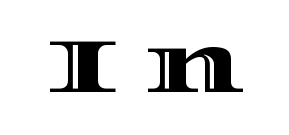
Q: Is the text italic (slanted)? A: No, it is upright.
Q: Is the text underlined? A: No.
Q: Is the spacing between letters normal or unusually wide? A: Unusually wide.
Q: Width (condensed, normal, or wide)? A: Wide.
Q: x-height? A: Large.
Q: Monospaced? A: No.
